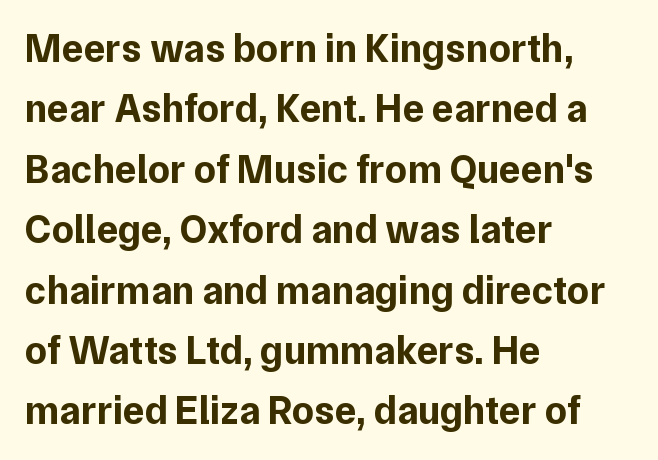
{"serif": "no", "italic": "no", "bold": "yes", "weight": "bold", "width": "normal", "stroke_contrast": "low", "x_height": "medium", "monospaced": "no", "underline": "no", "align": "left", "line_spacing": "normal", "line_spacing_ratio": 1.51, "letter_spacing": "normal", "letter_spacing_em": 0.0, "glyph_px": 40}
